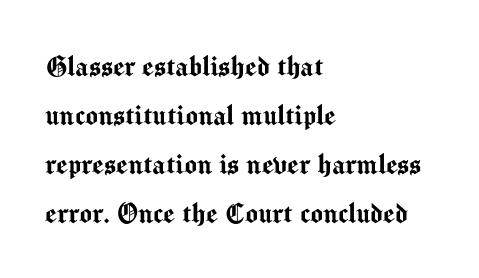
Q: Is the text italic (slanted)? A: No, it is upright.
Q: Is the typeface a serif or a sans-serif typeface? A: Sans-serif.
Q: Is the text underlined? A: No.
Q: How is the paragraph aligned? A: Left-aligned.
Q: Is the spacing between letters normal or unusually wide? A: Normal.
Q: Is the spacing between lines tight, normal or loose? A: Normal.
Q: Width (condensed, normal, or wide)? A: Normal.
Q: Stroke contrast? A: Medium.
Q: x-height? A: Medium.
Q: Monospaced? A: No.
